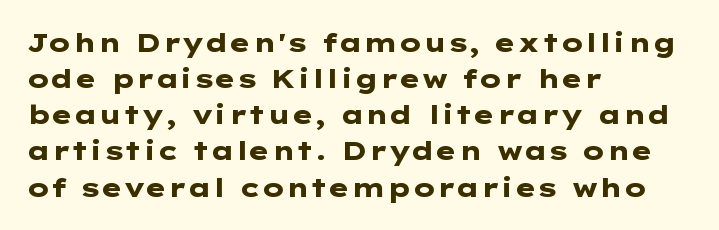
The image shows 26 px bold type, upright; set left-aligned, normal line spacing (1.39x), normal letter spacing, not underlined.
